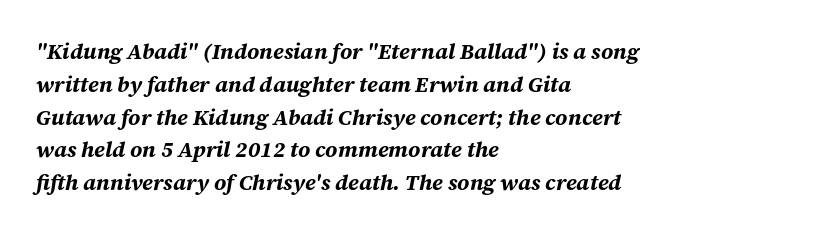
The line-height multiplier appears to be the usual default. Each word holds together tightly as a unit, with standard inter-letter gaps. Short and long lines alike share a common starting point at left. It's the slanting kind of type. The space beneath each line is pristine and unruled. As a designer I'd log this as weight 700, bold.
